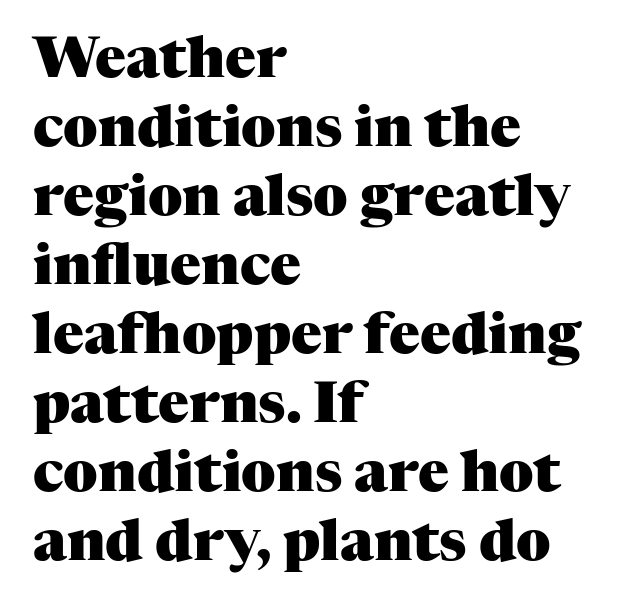
Q: Is the text bold? A: Yes.
Q: Is the text italic (slanted)? A: No, it is upright.
Q: Is the typeface a serif or a sans-serif typeface? A: Serif.
Q: Is the text underlined? A: No.
Q: How is the paragraph aligned? A: Left-aligned.
Q: Is the spacing between letters normal or unusually wide? A: Normal.
Q: Width (condensed, normal, or wide)? A: Normal.
Q: Stroke contrast? A: Medium.
Q: x-height? A: Medium.
Q: Monospaced? A: No.
